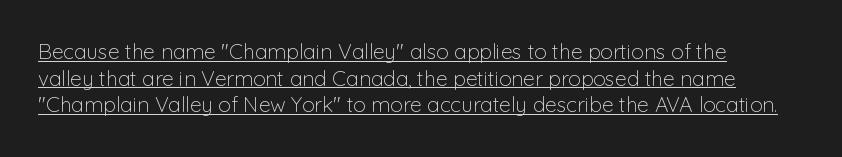
Q: Is the text bold? A: No.
Q: Is the text italic (slanted)? A: No, it is upright.
Q: Is the text underlined? A: Yes.
Q: How is the paragraph aligned? A: Left-aligned.
Q: Is the spacing between letters normal or unusually wide? A: Normal.
Q: Is the spacing between lines tight, normal or loose? A: Normal.
